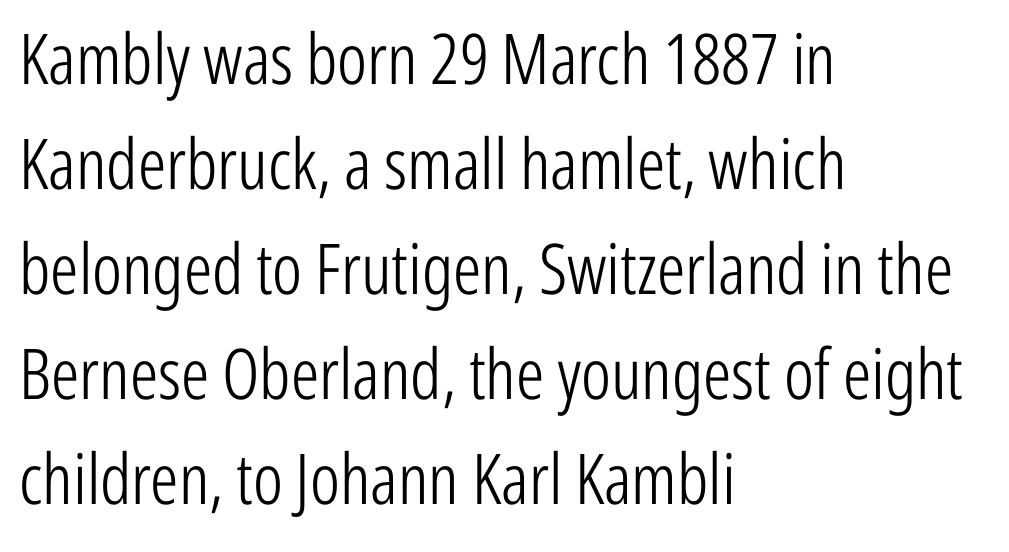
The image shows 70 px light, condensed sans-serif type, upright; set left-aligned, normal line spacing (1.5x), normal letter spacing, not underlined; low stroke contrast and a medium x-height.
